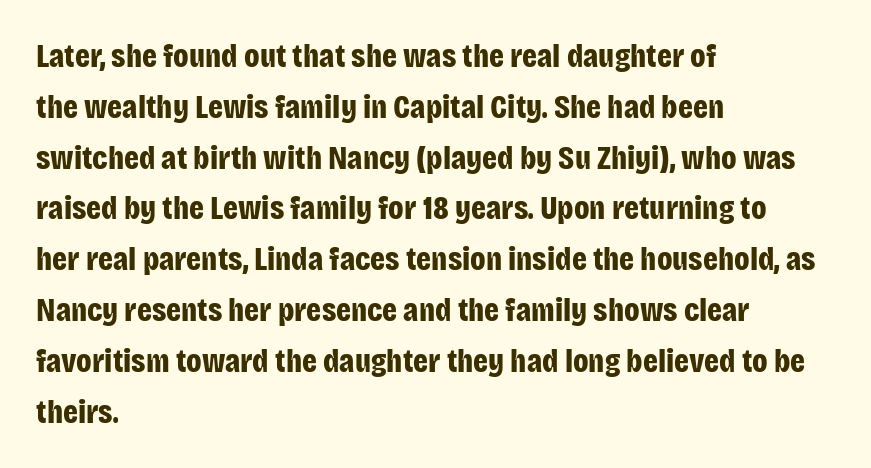
{"serif": "no", "italic": "no", "bold": "yes", "weight": "bold", "width": "condensed", "stroke_contrast": "low", "x_height": "large", "monospaced": "no", "underline": "no", "align": "left", "line_spacing": "normal", "line_spacing_ratio": 1.54, "letter_spacing": "normal", "letter_spacing_em": 0.0, "glyph_px": 33}
